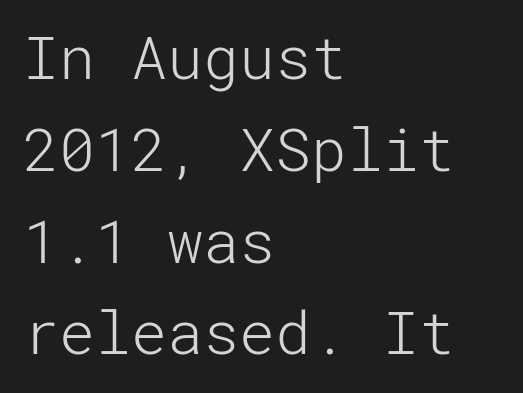
Quick note: not italic, upright. Reading down the column, the eye jumps a familiar distance to each next line. These lines are composed in type without serifs. Is the stroke heavy? The answer is a plain regular-or-lighter. In terms of letterspacing, this is plain default setting. Nobody drew a line under any word here.
